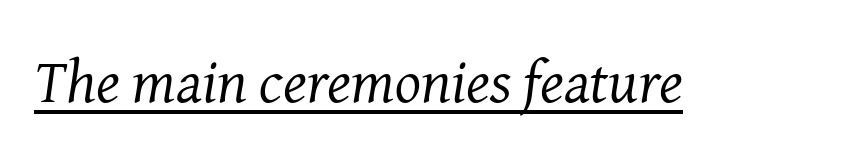
The image shows 61 px regular-weight serif type, italic (leaning right); set normal letter spacing, underlined; medium stroke contrast and a medium x-height.
